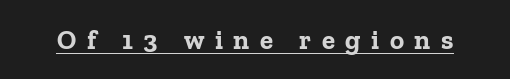
Upright lettering throughout. This rendering features underlined lettering. Summary of weight: heavy, a full bold. Is the letter spacing exaggerated? Yes — the characters are pushed far apart.
